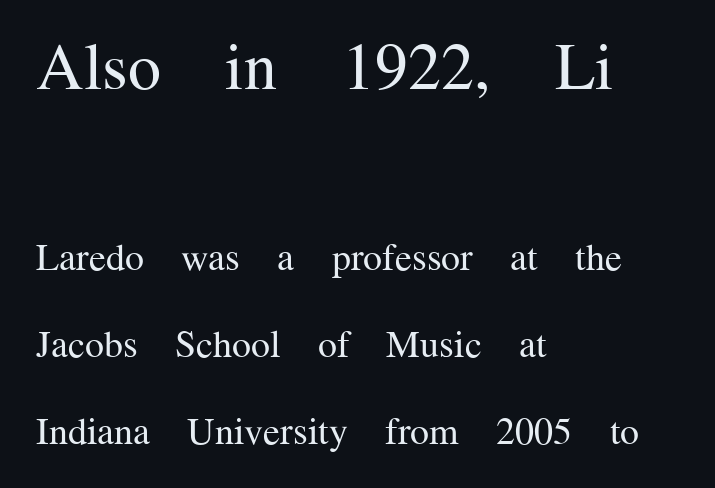
{"serif": "yes", "italic": "no", "bold": "no", "weight": "regular", "width": "normal", "stroke_contrast": "medium", "x_height": "medium", "monospaced": "no", "underline": "no", "align": "left", "line_spacing": "loose", "line_spacing_ratio": 2.28, "letter_spacing": "normal", "letter_spacing_em": 0.0, "larger_block": "first", "size_ratio": 1.74, "glyph_px": 66}
